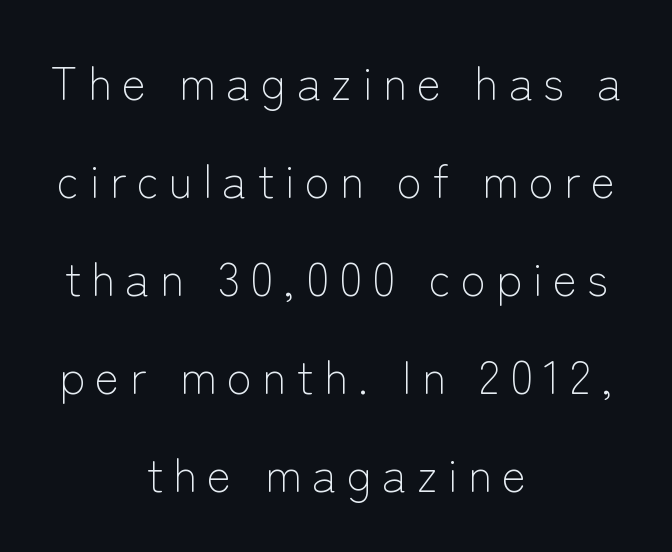
The image shows 46 px light sans-serif type, upright; set centered, loose line spacing (2.13x), unusually wide letter spacing (+0.22 em), not underlined; low stroke contrast and a medium x-height.
